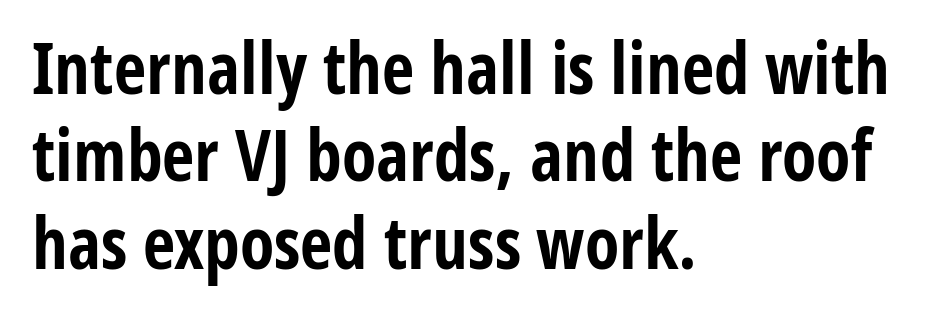
The image shows 71 px bold, condensed sans-serif type, upright; set left-aligned, line spacing 1.23x, normal letter spacing, not underlined; low stroke contrast and a medium x-height.
